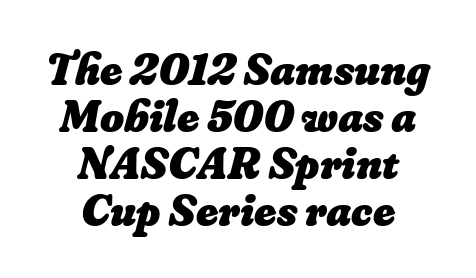
The image shows 46 px heavy type; set centered, tight line spacing (1.02x), normal letter spacing, not underlined; low stroke contrast and a small x-height.
